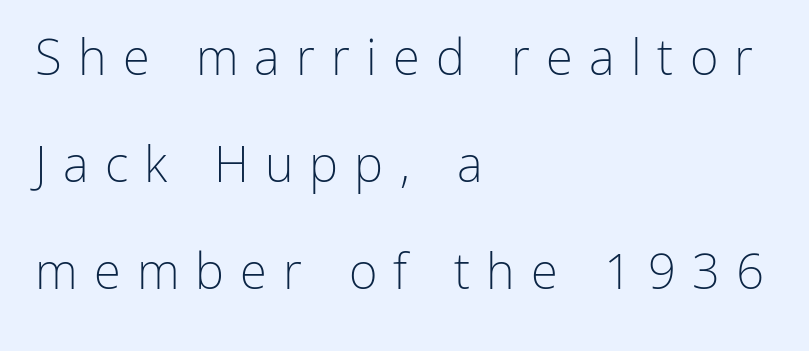
The image shows 49 px light sans-serif type, upright; set left-aligned, loose line spacing (2.18x), unusually wide letter spacing (+0.33 em), not underlined; low stroke contrast and a medium x-height.
